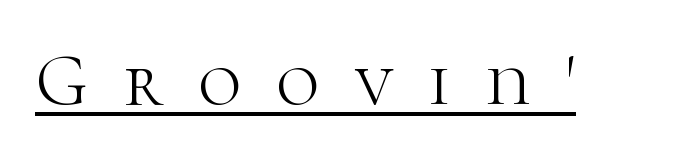
Q: Is the text bold? A: No.
Q: Is the text italic (slanted)? A: No, it is upright.
Q: Is the typeface a serif or a sans-serif typeface? A: Serif.
Q: Is the text underlined? A: Yes.
Q: Is the spacing between letters normal or unusually wide? A: Unusually wide.
Q: Width (condensed, normal, or wide)? A: Normal.
Q: Stroke contrast? A: High.
Q: x-height? A: Medium.
Q: Monospaced? A: No.
